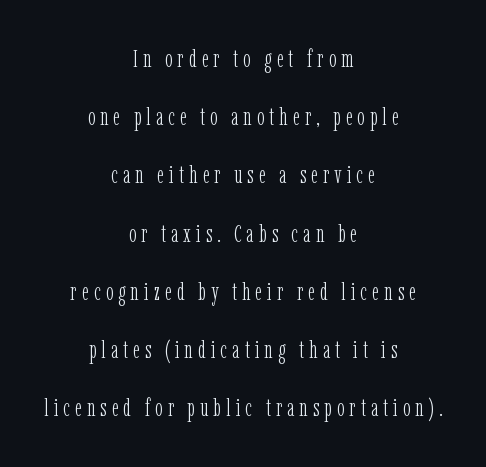
The image shows 25 px text type, upright; set centered, loose line spacing (2.33x), unusually wide letter spacing (+0.2 em), not underlined.
